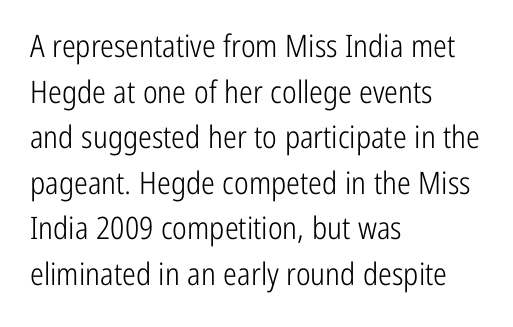
Q: Is the text bold? A: No.
Q: Is the text italic (slanted)? A: No, it is upright.
Q: Is the typeface a serif or a sans-serif typeface? A: Sans-serif.
Q: Is the text underlined? A: No.
Q: How is the paragraph aligned? A: Left-aligned.
Q: Is the spacing between letters normal or unusually wide? A: Normal.
Q: Is the spacing between lines tight, normal or loose? A: Normal.
Q: Width (condensed, normal, or wide)? A: Condensed.
Q: Stroke contrast? A: Low.
Q: x-height? A: Medium.
Q: Monospaced? A: No.
